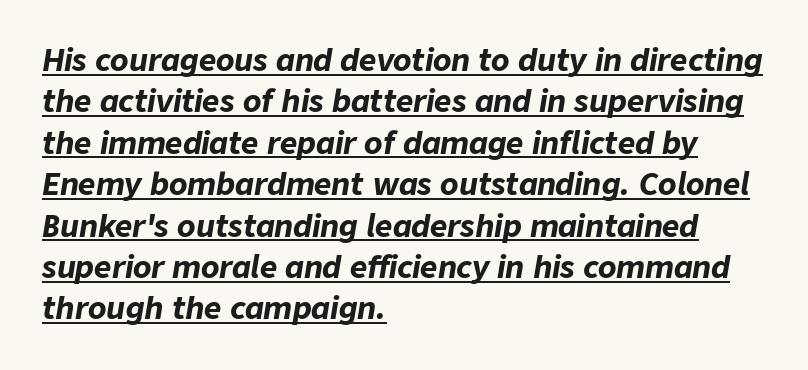
A typesetter would call this leading conventional body-copy spacing. The string is rendered with underlining switched on. There is no visible air inserted between adjacent glyphs. These lines stack with their left ends in a neat column.
